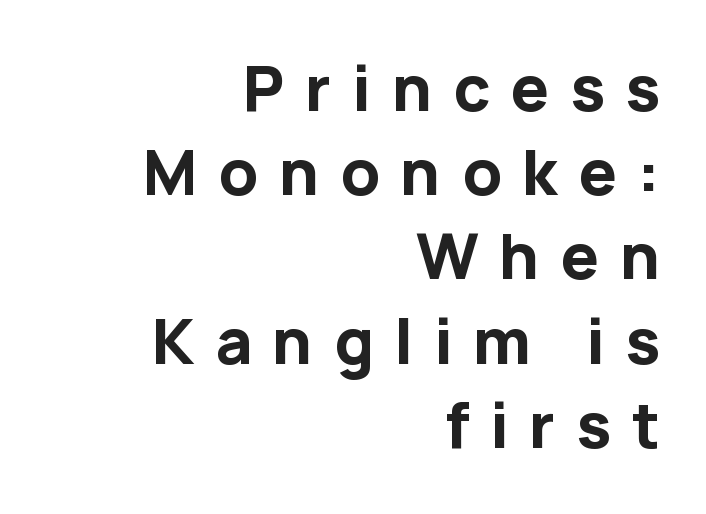
The image shows 61 px bold sans-serif type, upright; set right-aligned, normal line spacing (1.38x), unusually wide letter spacing (+0.34 em), not underlined; low stroke contrast and a medium x-height.
